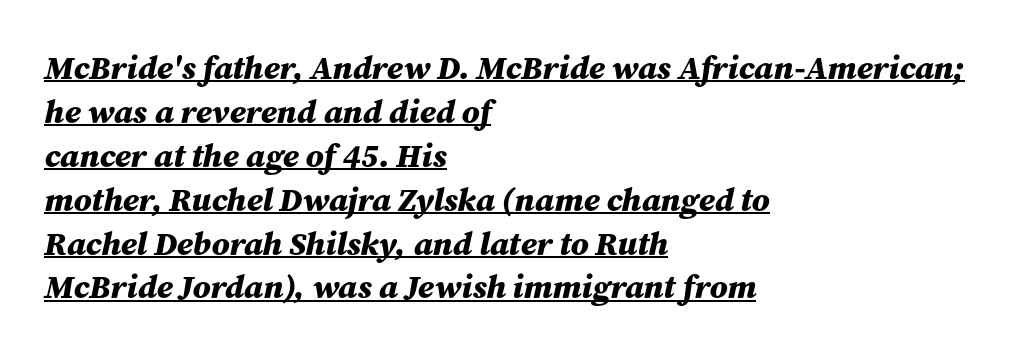
Q: Is the text bold? A: Yes.
Q: Is the text italic (slanted)? A: Yes, it leans right by about 12 degrees.
Q: Is the text underlined? A: Yes.
Q: How is the paragraph aligned? A: Left-aligned.
Q: Is the spacing between letters normal or unusually wide? A: Normal.
Q: Is the spacing between lines tight, normal or loose? A: Normal.
Q: Width (condensed, normal, or wide)? A: Normal.
Q: Stroke contrast? A: Medium.
Q: x-height? A: Medium.
Q: Monospaced? A: No.
